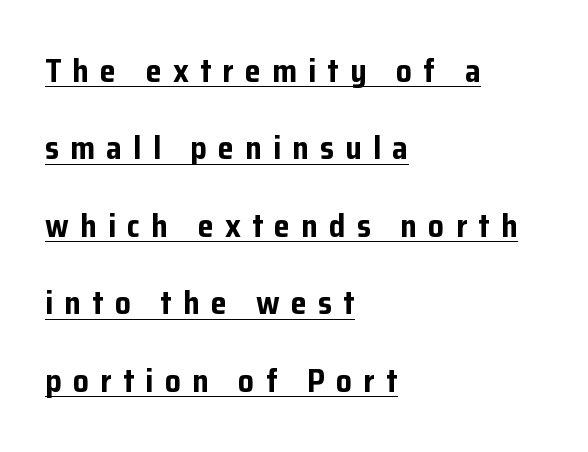
{"serif": "no", "italic": "no", "bold": "yes", "weight": "bold", "width": "normal", "stroke_contrast": "low", "x_height": "medium", "monospaced": "no", "underline": "yes", "align": "left", "line_spacing": "loose", "line_spacing_ratio": 2.42, "letter_spacing": "wide", "letter_spacing_em": 0.35, "glyph_px": 32}
